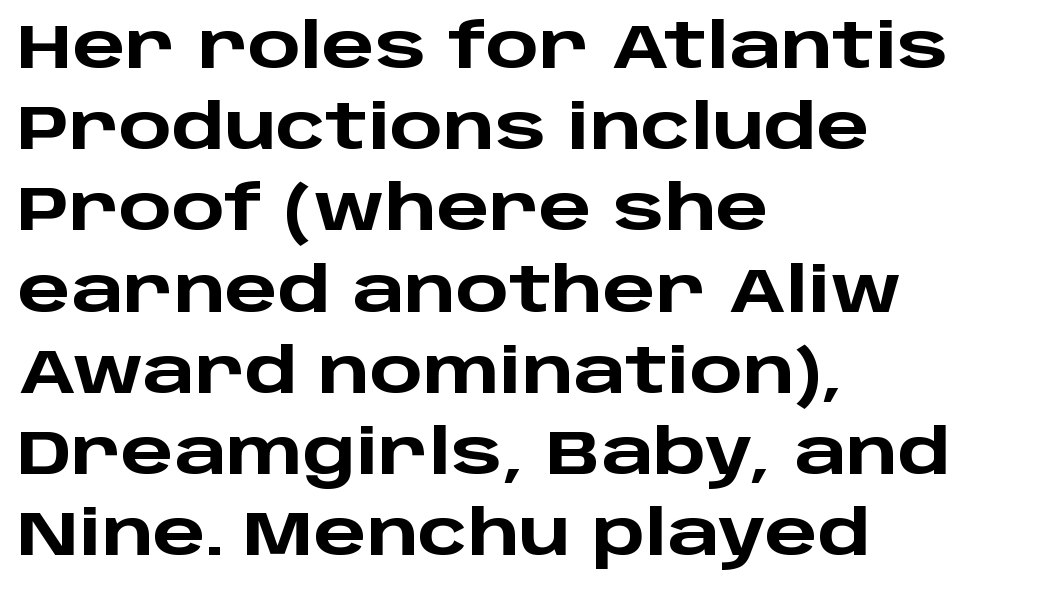
{"serif": "no", "italic": "no", "bold": "yes", "weight": "heavy", "width": "wide", "stroke_contrast": "low", "x_height": "large", "monospaced": "no", "underline": "no", "align": "left", "line_spacing": "normal", "line_spacing_ratio": 1.31, "letter_spacing": "normal", "letter_spacing_em": 0.0, "glyph_px": 62}
